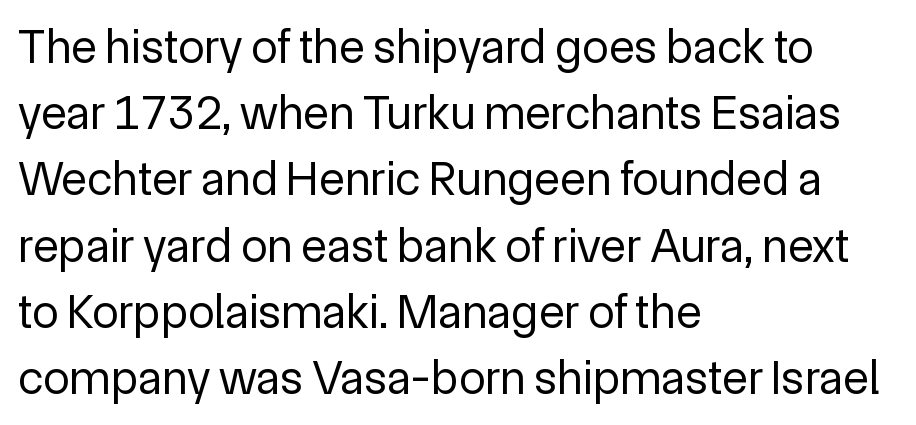
The image shows 48 px regular-weight sans-serif type, upright; set left-aligned, normal line spacing (1.38x), normal letter spacing, not underlined; a medium x-height.
